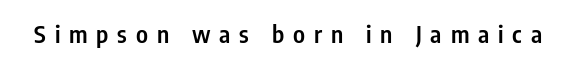
The image shows 24 px text type, upright; set unusually wide letter spacing (+0.37 em), not underlined.
